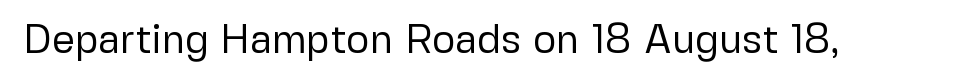
Q: Is the text bold? A: No.
Q: Is the text italic (slanted)? A: No, it is upright.
Q: Is the typeface a serif or a sans-serif typeface? A: Sans-serif.
Q: Is the text underlined? A: No.
Q: Is the spacing between letters normal or unusually wide? A: Normal.
Q: Width (condensed, normal, or wide)? A: Normal.
Q: Stroke contrast? A: Low.
Q: x-height? A: Medium.
Q: Monospaced? A: No.
